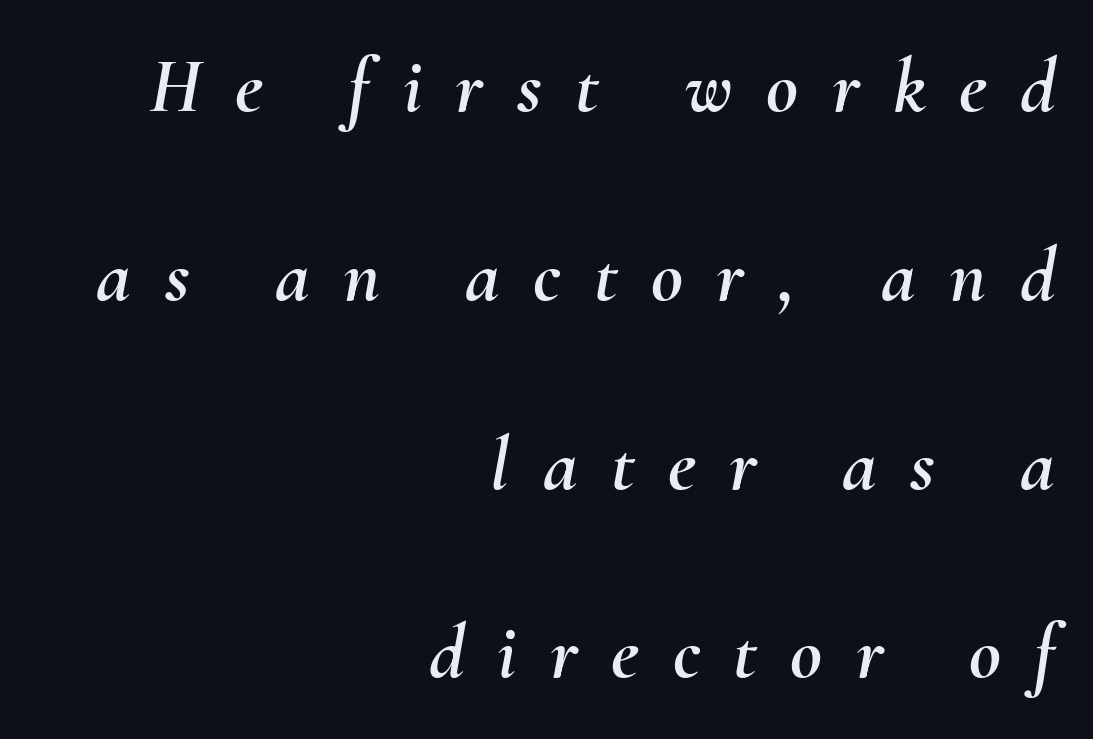
{"italic": "yes", "lean": "right", "slant_degrees": 10, "width": "normal", "stroke_contrast": "medium", "x_height": "small", "monospaced": "no", "underline": "no", "align": "right", "line_spacing": "loose", "line_spacing_ratio": 2.42, "letter_spacing": "wide", "letter_spacing_em": 0.43, "glyph_px": 78}
